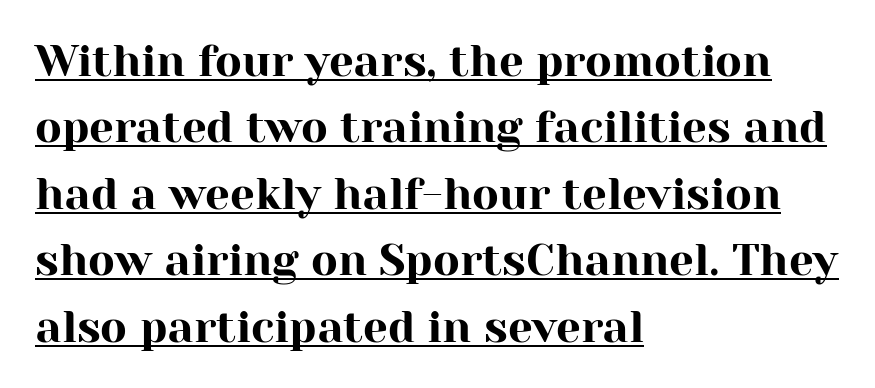
The image shows 44 px serif type, upright; set left-aligned, normal line spacing (1.51x), normal letter spacing, underlined; high stroke contrast and a medium x-height.
